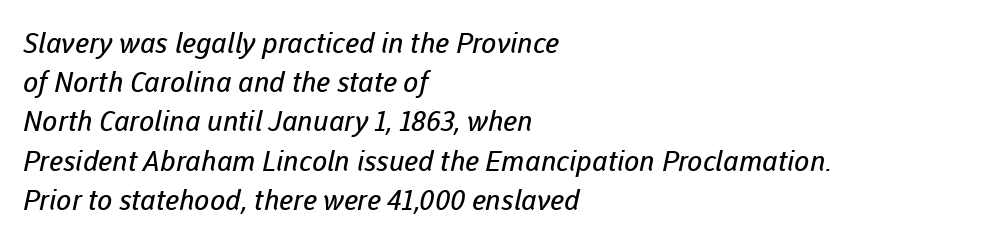
The image shows 28 px regular-weight sans-serif type; set left-aligned, normal line spacing (1.4x), normal letter spacing, not underlined; low stroke contrast and a medium x-height.
